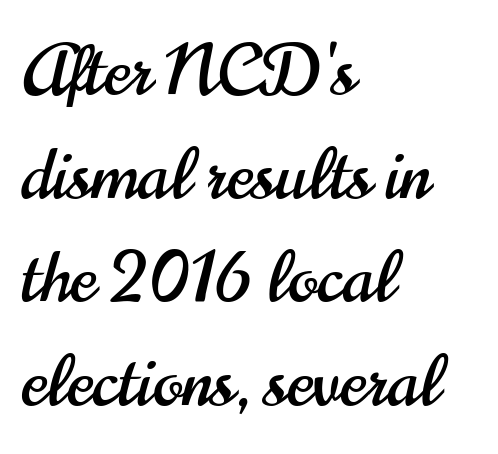
{"serif": "no", "width": "condensed", "stroke_contrast": "high", "x_height": "small", "monospaced": "no", "underline": "no", "align": "left", "line_spacing": "normal", "line_spacing_ratio": 1.46, "letter_spacing": "normal", "letter_spacing_em": 0.0, "glyph_px": 71}
